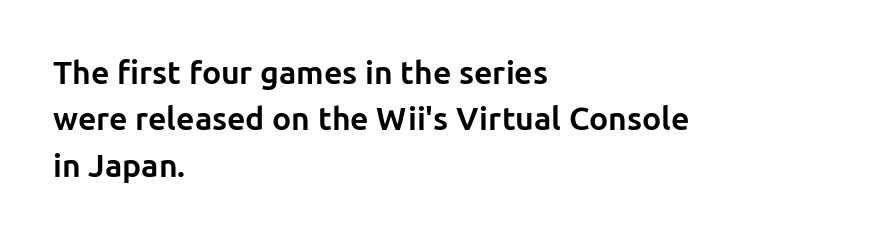
{"serif": "no", "italic": "no", "bold": "yes", "weight": "bold", "width": "normal", "stroke_contrast": "low", "x_height": "medium", "monospaced": "no", "underline": "no", "align": "left", "line_spacing": "normal", "line_spacing_ratio": 1.45, "letter_spacing": "normal", "letter_spacing_em": 0.0, "glyph_px": 32}
